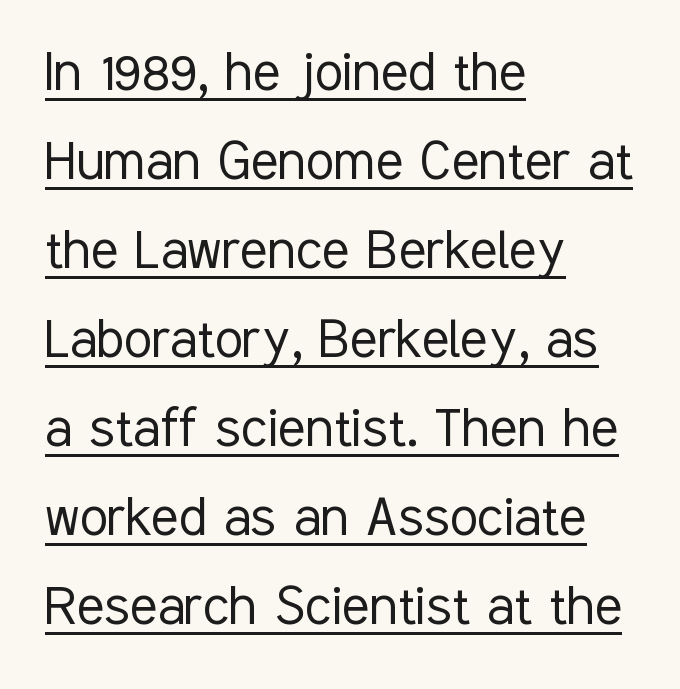
The image shows 64 px light, condensed sans-serif type, upright; set left-aligned, normal line spacing (1.39x), normal letter spacing, underlined; low stroke contrast and a medium x-height.
